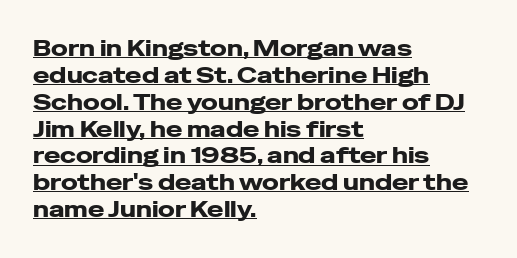
The image shows 22 px text type, upright; set left-aligned, line spacing 1.22x, normal letter spacing, underlined.
